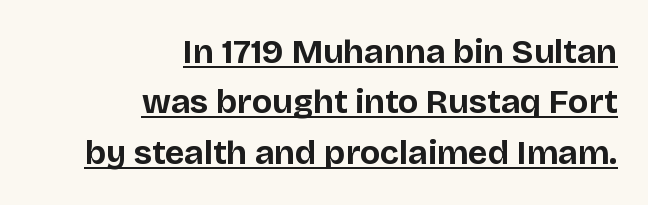
It's the straight-up-and-down kind of type. If you drew a ruler down the right edge, every line would touch it. On the weight axis this lands at bold, roughly 700. Each letter's strokes conclude bluntly, with no projecting serifs. What decoration does the sample have? An underline.
